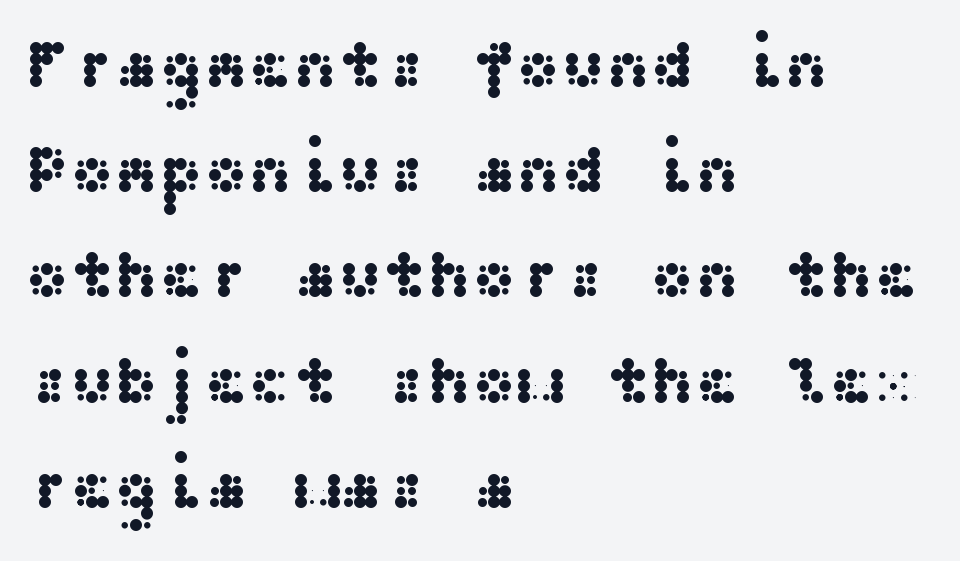
The image shows 67 px wide sans-serif type, upright; set left-aligned, normal line spacing (1.57x), normal letter spacing, not underlined; medium stroke contrast and a medium x-height.
